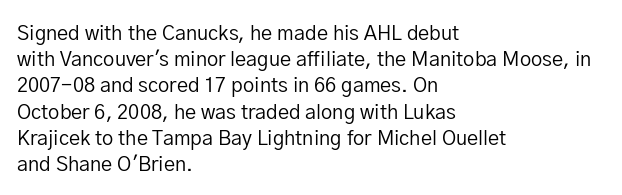
No chunkiness to these letters — they're not bold. Alignment: flush left. Do the letters lean? They stand straight. Horizontal bands of white between lines are of average thickness. Has an underline been added? It has not. Is the letter spacing exaggerated? No — it looks like the ordinary default.
